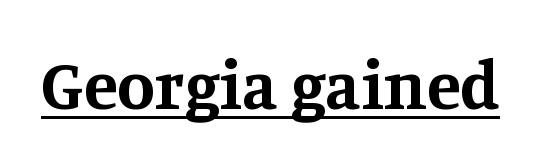
{"serif": "yes", "italic": "no", "bold": "yes", "weight": "bold", "width": "normal", "stroke_contrast": "medium", "x_height": "large", "monospaced": "no", "underline": "yes", "letter_spacing": "normal", "letter_spacing_em": 0.0, "glyph_px": 69}
